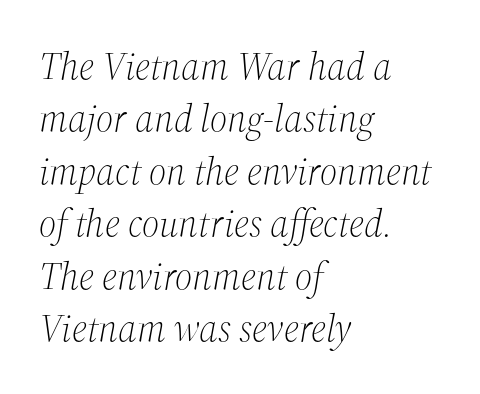
Q: Is the text bold? A: No.
Q: Is the text italic (slanted)? A: Yes, it leans right by about 12 degrees.
Q: Is the typeface a serif or a sans-serif typeface? A: Serif.
Q: Is the text underlined? A: No.
Q: How is the paragraph aligned? A: Left-aligned.
Q: Is the spacing between letters normal or unusually wide? A: Normal.
Q: Is the spacing between lines tight, normal or loose? A: Normal.
Q: Width (condensed, normal, or wide)? A: Normal.
Q: Stroke contrast? A: Medium.
Q: x-height? A: Medium.
Q: Monospaced? A: No.
